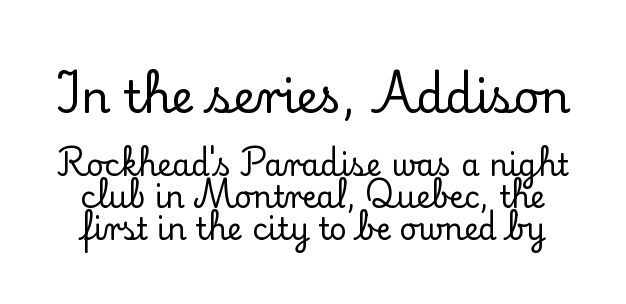
The image shows 45 px serif type, upright; set tight line spacing (1.07x), normal letter spacing, not underlined; the first (top) block is 1.5x larger; low stroke contrast and a small x-height.
